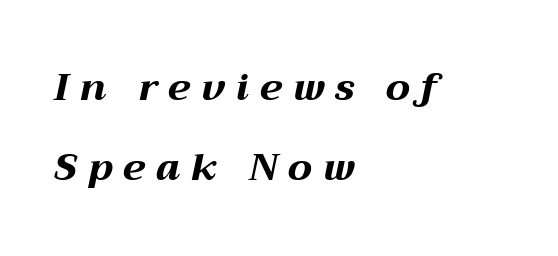
Q: Is the text bold? A: Yes.
Q: Is the text italic (slanted)? A: Yes, it leans right by about 12 degrees.
Q: Is the text underlined? A: No.
Q: How is the paragraph aligned? A: Left-aligned.
Q: Is the spacing between letters normal or unusually wide? A: Unusually wide.
Q: Is the spacing between lines tight, normal or loose? A: Loose.
Q: Width (condensed, normal, or wide)? A: Wide.
Q: Stroke contrast? A: Medium.
Q: x-height? A: Medium.
Q: Monospaced? A: No.
